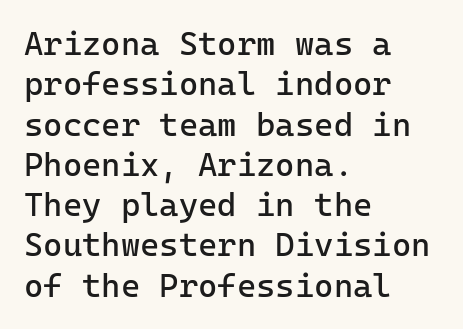
The image shows 33 px regular-weight sans-serif type, upright, monospaced; set left-aligned, line spacing 1.22x, normal letter spacing, not underlined; low stroke contrast and a medium x-height.
